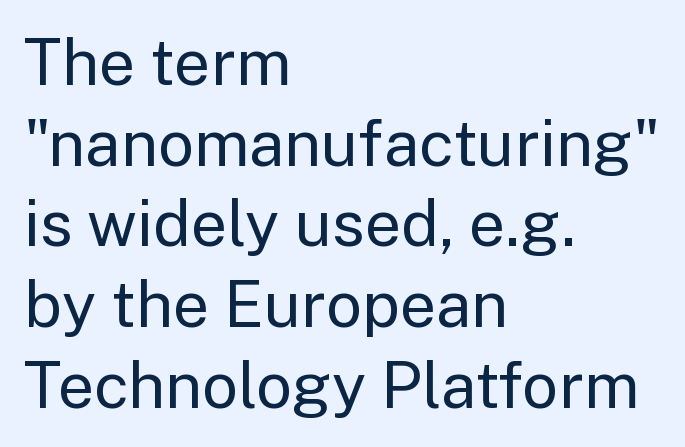
Q: Is the text bold? A: No.
Q: Is the text italic (slanted)? A: No, it is upright.
Q: Is the typeface a serif or a sans-serif typeface? A: Sans-serif.
Q: Is the text underlined? A: No.
Q: How is the paragraph aligned? A: Left-aligned.
Q: Is the spacing between letters normal or unusually wide? A: Normal.
Q: Is the spacing between lines tight, normal or loose? A: Normal.
Q: Width (condensed, normal, or wide)? A: Normal.
Q: Stroke contrast? A: Low.
Q: x-height? A: Medium.
Q: Monospaced? A: No.
